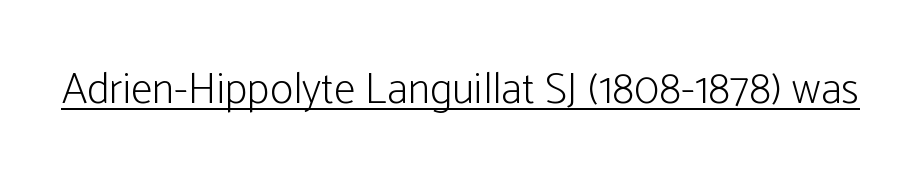
Q: Is the text bold? A: No.
Q: Is the text italic (slanted)? A: No, it is upright.
Q: Is the typeface a serif or a sans-serif typeface? A: Sans-serif.
Q: Is the text underlined? A: Yes.
Q: Is the spacing between letters normal or unusually wide? A: Normal.
Q: Width (condensed, normal, or wide)? A: Condensed.
Q: Stroke contrast? A: Low.
Q: x-height? A: Medium.
Q: Monospaced? A: No.
